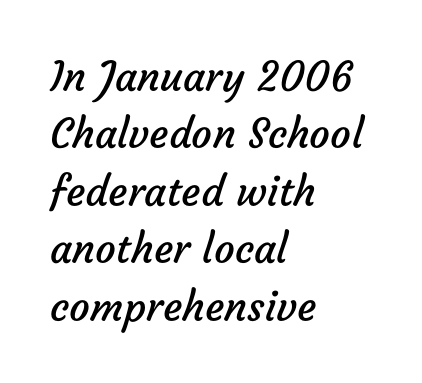
Q: Is the text bold? A: No.
Q: Is the typeface a serif or a sans-serif typeface? A: Sans-serif.
Q: Is the text underlined? A: No.
Q: How is the paragraph aligned? A: Left-aligned.
Q: Is the spacing between letters normal or unusually wide? A: Normal.
Q: Is the spacing between lines tight, normal or loose? A: Normal.
Q: Width (condensed, normal, or wide)? A: Normal.
Q: Stroke contrast? A: Low.
Q: x-height? A: Medium.
Q: Monospaced? A: No.
